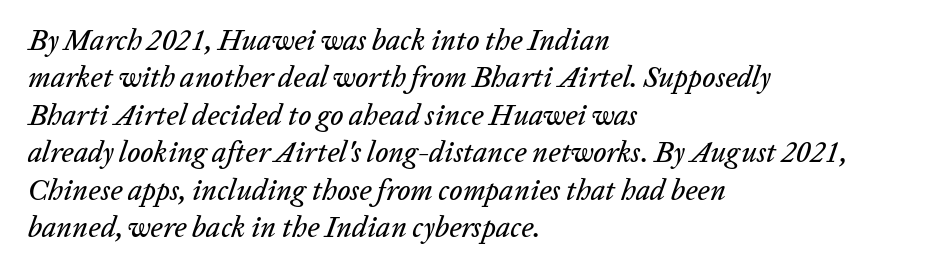
Q: Is the text italic (slanted)? A: Yes, it leans right by about 20 degrees.
Q: Is the text underlined? A: No.
Q: How is the paragraph aligned? A: Left-aligned.
Q: Is the spacing between letters normal or unusually wide? A: Normal.
Q: Is the spacing between lines tight, normal or loose? A: Normal.
Q: Width (condensed, normal, or wide)? A: Normal.
Q: Stroke contrast? A: Low.
Q: x-height? A: Medium.
Q: Monospaced? A: No.
